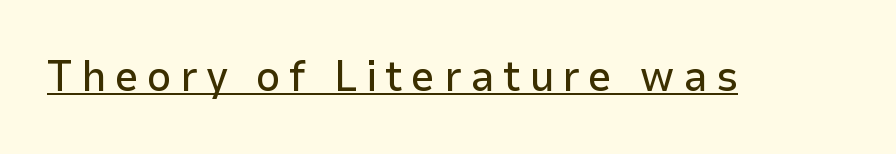
The image shows 43 px sans-serif type, upright; set underlined; low stroke contrast and a medium x-height.
